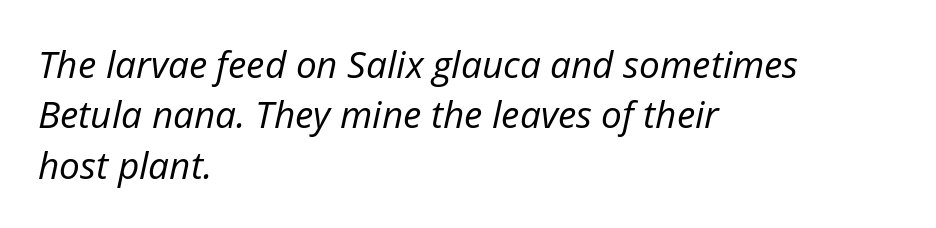
The image shows 37 px regular-weight type, italic (leaning right); set left-aligned, normal line spacing (1.36x), normal letter spacing, not underlined; low stroke contrast and a medium x-height.
